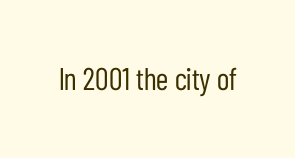
Stroke mass is kept to a normal reading level or below. Each letter's strokes conclude bluntly, with no projecting serifs. The glyphs are unaccompanied by any horizontal stroke below them. Do the characters align in a grid? No, the font is proportional. Observe the ordinary spacing: letters are neighbours, not strangers.
